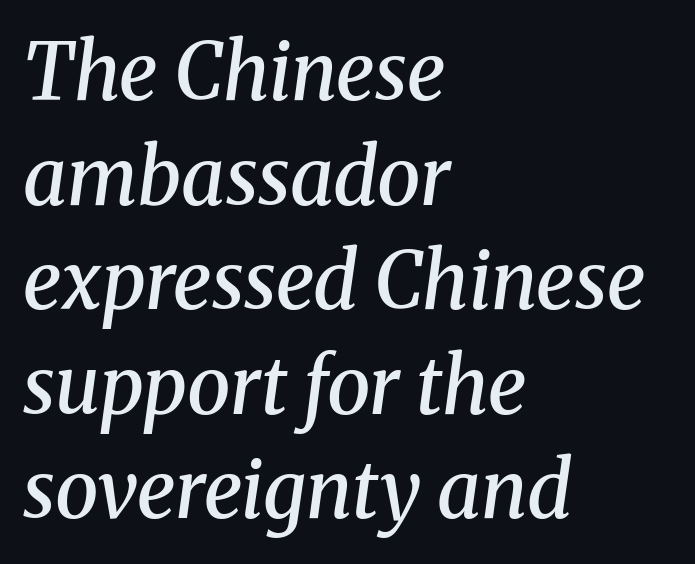
Q: Is the text bold? A: Semi-bold.
Q: Is the text italic (slanted)? A: Yes, it leans right by about 8 degrees.
Q: Is the typeface a serif or a sans-serif typeface? A: Serif.
Q: Is the text underlined? A: No.
Q: How is the paragraph aligned? A: Left-aligned.
Q: Is the spacing between letters normal or unusually wide? A: Normal.
Q: Is the spacing between lines tight, normal or loose? A: Normal.
Q: Width (condensed, normal, or wide)? A: Normal.
Q: Stroke contrast? A: Medium.
Q: x-height? A: Medium.
Q: Monospaced? A: No.
